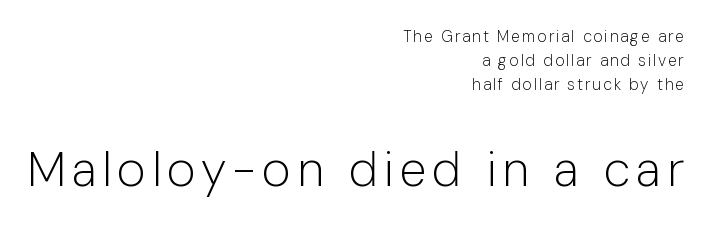
The image shows 49 px light sans-serif type, upright; set right-aligned, normal line spacing (1.5x), not underlined; the second (bottom) block is 3.06x larger; low stroke contrast and a medium x-height.
